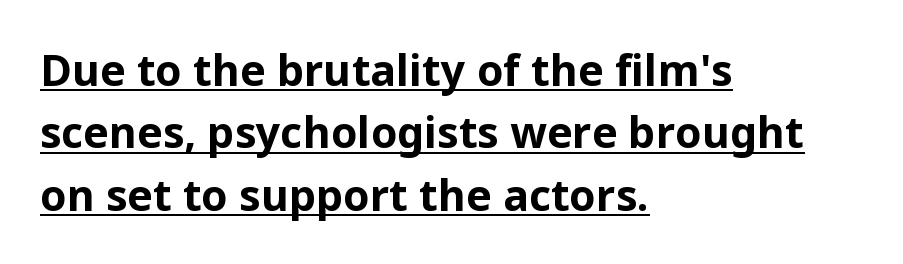
{"serif": "no", "italic": "no", "bold": "yes", "weight": "bold", "width": "normal", "stroke_contrast": "low", "x_height": "medium", "monospaced": "no", "underline": "yes", "align": "left", "line_spacing": "normal", "line_spacing_ratio": 1.45, "letter_spacing": "normal", "letter_spacing_em": 0.0, "glyph_px": 43}
